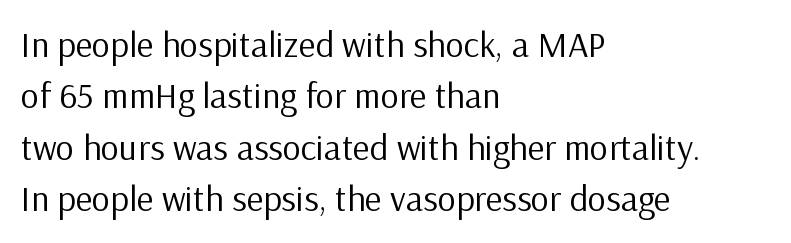
Nope, no serifs anywhere on these letters. Between one letter and the next there's only the usual sliver of space. Unlike italic type, these characters show no tilt at all. The designer left line spacing at the default. The lines in this sample share a left origin and differ only in where they stop.
